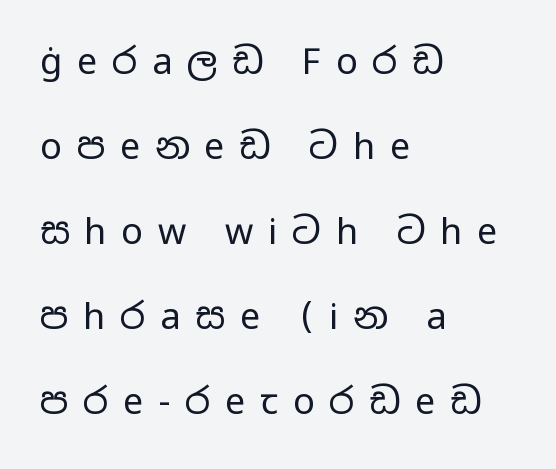
{"serif": "no", "italic": "no", "bold": "no", "weight": "regular", "width": "wide", "stroke_contrast": "low", "x_height": "medium", "monospaced": "no", "underline": "no", "align": "left", "line_spacing": "loose", "line_spacing_ratio": 2.36, "letter_spacing": "wide", "letter_spacing_em": 0.41, "glyph_px": 36}
